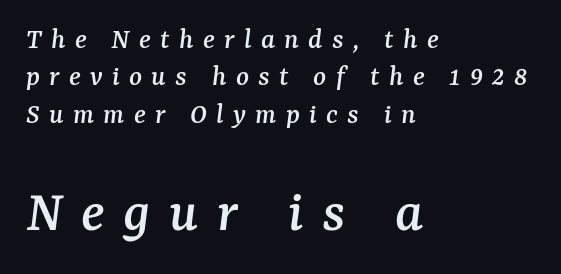
I'd call this a serif setting — the letters wear small feet. This sample has the flowing, uneven cadence of proportional lettering. Observe the lean: these are italic letterforms. Casual observation: everything's shoved over to the left. No word sits above an underline.
